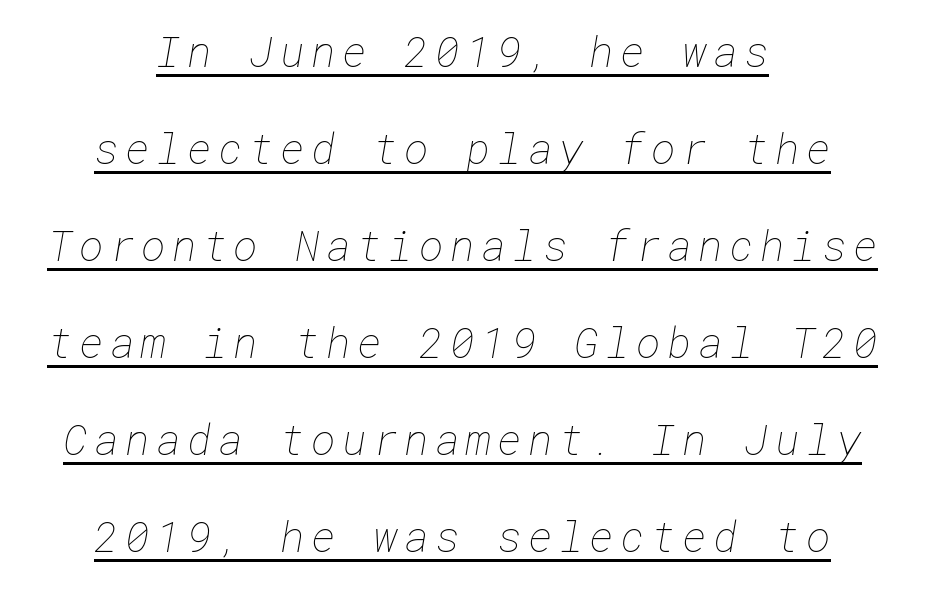
Q: Is the text bold? A: No.
Q: Is the text underlined? A: Yes.
Q: How is the paragraph aligned? A: Centered.
Q: Is the spacing between lines tight, normal or loose? A: Loose.
Q: Width (condensed, normal, or wide)? A: Normal.
Q: Stroke contrast? A: Low.
Q: x-height? A: Medium.
